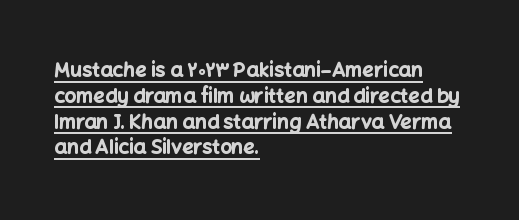
The type sits square on the baseline with zero lean. Characters follow at the spacing the type designer built in. Normally led — the rows are evenly, conventionally spaced. The rendering uses a bold face; every stroke is thick and dark. These lines are set flush left with a ragged right edge. Compared with undecorated copy, this sample adds a rule below the words.
